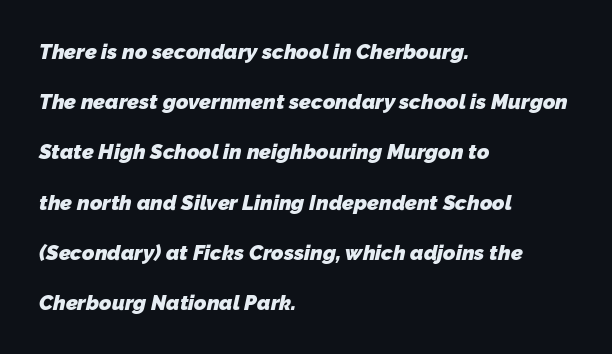
The image shows 21 px bold type; set left-aligned, loose line spacing (2.39x), normal letter spacing, not underlined.
